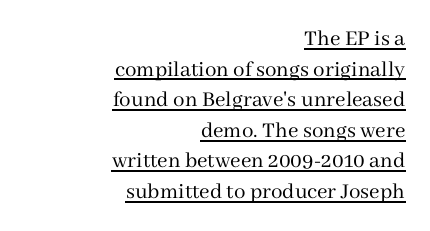
Q: Is the text bold? A: No.
Q: Is the text italic (slanted)? A: No, it is upright.
Q: Is the text underlined? A: Yes.
Q: How is the paragraph aligned? A: Right-aligned.
Q: Is the spacing between letters normal or unusually wide? A: Normal.
Q: Is the spacing between lines tight, normal or loose? A: Normal.
